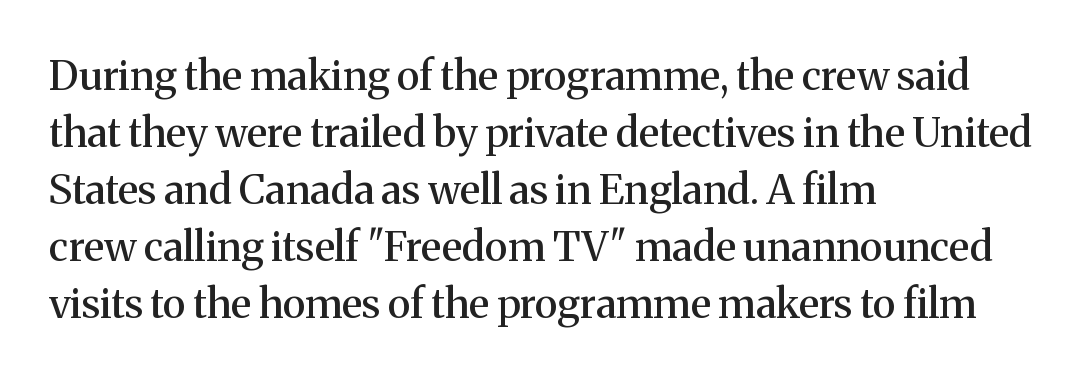
{"serif": "yes", "italic": "no", "width": "normal", "stroke_contrast": "medium", "x_height": "medium", "monospaced": "no", "underline": "no", "align": "left", "line_spacing": "normal", "line_spacing_ratio": 1.39, "letter_spacing": "normal", "letter_spacing_em": 0.0, "glyph_px": 41}
